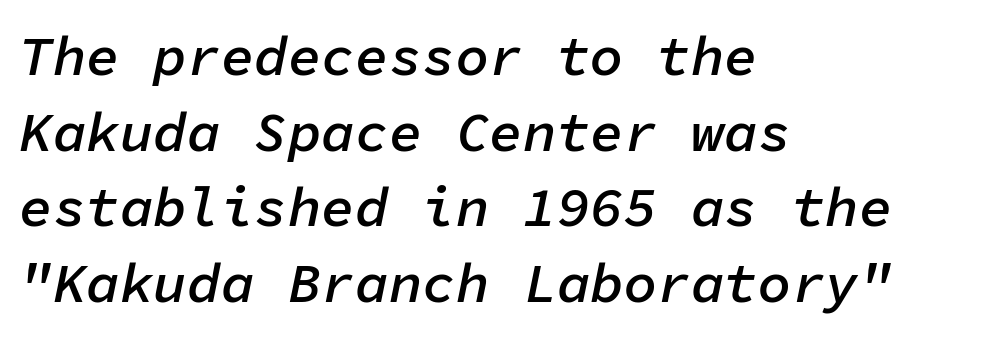
The image shows 56 px semibold type, italic (leaning right), monospaced; set left-aligned, normal line spacing (1.35x), normal letter spacing, not underlined; low stroke contrast and a medium x-height.
